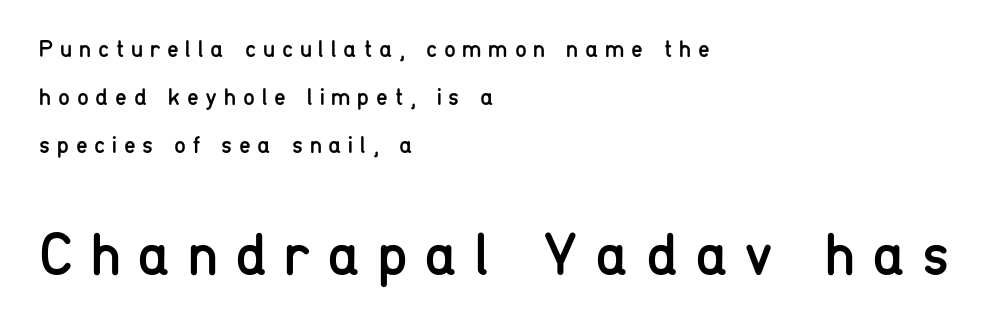
Q: Is the text bold? A: No.
Q: Is the text italic (slanted)? A: No, it is upright.
Q: Is the typeface a serif or a sans-serif typeface? A: Sans-serif.
Q: Is the text underlined? A: No.
Q: How is the paragraph aligned? A: Left-aligned.
Q: Is the spacing between letters normal or unusually wide? A: Unusually wide.
Q: Is the spacing between lines tight, normal or loose? A: Loose.
Q: Which block of text is set in a larger size, the first (top) or the second (bottom)? A: The second (bottom) one.
Q: Width (condensed, normal, or wide)? A: Condensed.
Q: Stroke contrast? A: Low.
Q: x-height? A: Medium.
Q: Monospaced? A: No.
